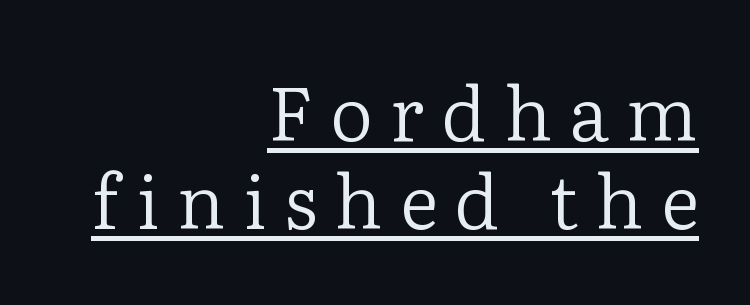
Unlike italic type, these characters show no tilt at all. Between one letter and the next there's a generous, obvious gap. Each letter keeps its own natural width here, so spacing adapts to shape. Notice how the passage keeps a crisp vertical edge on the right only. The letters carry serifs — small finishing strokes at the ends of their stems.
